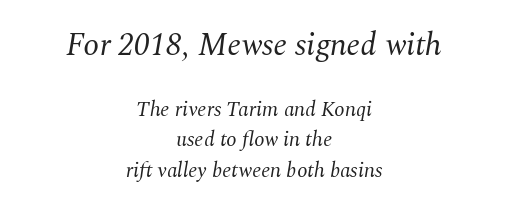
The font's italic variant was chosen for this text. Glance below the letters and you will spot only blank space. A quiet, ordinary-to-light weight characterises the typeface. Large over small — that's the arrangement of the two blocks here. Look at the tracking — it's just the regular setting, nothing added.
